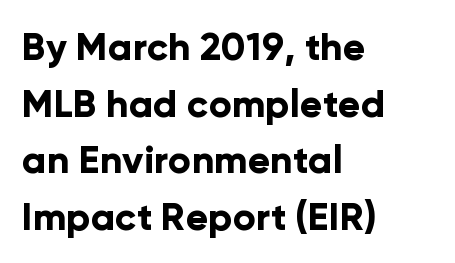
Visually the block forms a straight wall on the left and a jagged coastline on the right. This is sans-serif lettering, the kind often seen on screens and signage. If you drew a line through each stem, it would be perfectly vertical. The rendering keeps characters at their native spacing. Unmarked baselines from the first word to the last.
